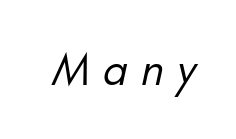
Q: Is the text bold? A: No.
Q: Is the typeface a serif or a sans-serif typeface? A: Sans-serif.
Q: Is the text underlined? A: No.
Q: Is the spacing between letters normal or unusually wide? A: Unusually wide.
Q: Width (condensed, normal, or wide)? A: Normal.
Q: Stroke contrast? A: Low.
Q: x-height? A: Small.
Q: Monospaced? A: No.
